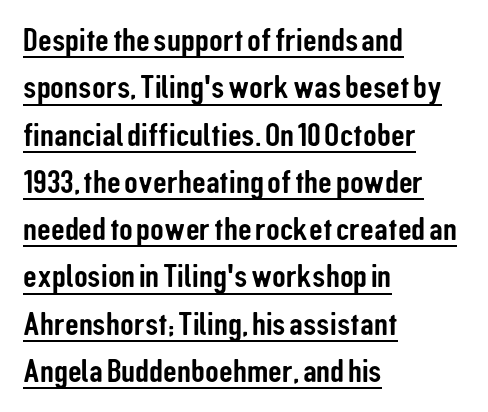
Does the lettering tilt? It doesn't — this is upright. Here the designer chose a conventional face with non-uniform glyph widths. These lines keep a tight, regular rhythm from letter to letter. Underlining? Definitely there.
